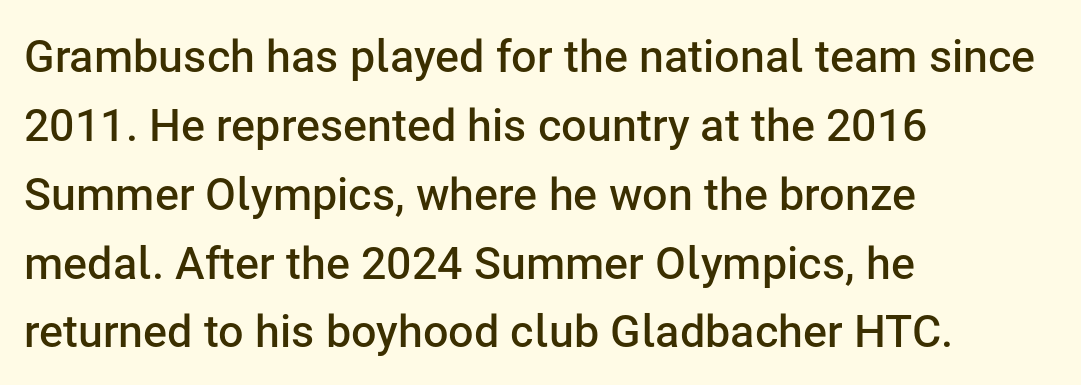
{"serif": "no", "italic": "no", "bold": "semi", "weight": "semibold", "width": "normal", "stroke_contrast": "low", "x_height": "medium", "monospaced": "no", "underline": "no", "align": "left", "line_spacing": "normal", "line_spacing_ratio": 1.53, "letter_spacing": "normal", "letter_spacing_em": 0.0, "glyph_px": 45}
